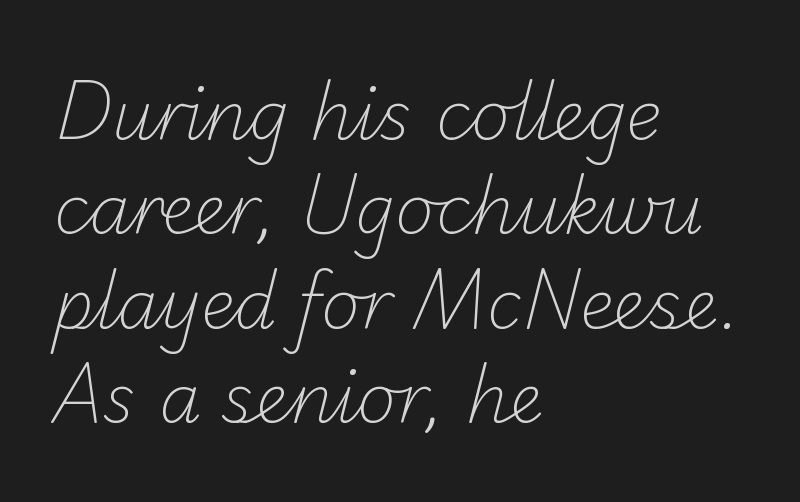
{"serif": "no", "bold": "no", "weight": "light", "width": "normal", "stroke_contrast": "low", "x_height": "small", "monospaced": "no", "underline": "no", "align": "left", "line_spacing": "normal", "line_spacing_ratio": 1.41, "letter_spacing": "normal", "letter_spacing_em": 0.0, "glyph_px": 67}
